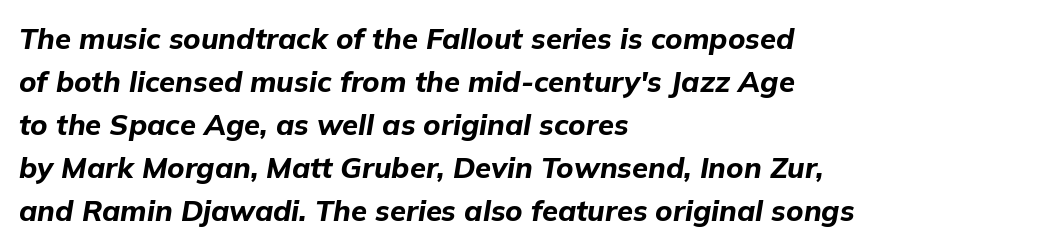
The image shows 29 px bold type, italic (leaning right); set left-aligned, normal line spacing (1.48x), normal letter spacing, not underlined; low stroke contrast and a medium x-height.
